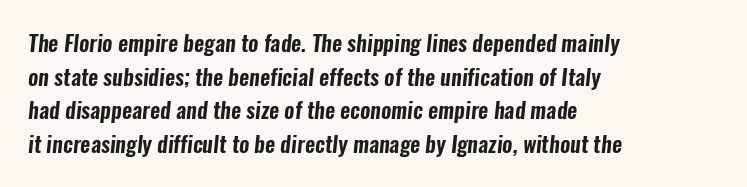
{"underline": "no", "align": "left", "line_spacing": "normal", "line_spacing_ratio": 1.53, "letter_spacing": "normal", "letter_spacing_em": 0.0, "glyph_px": 22}
